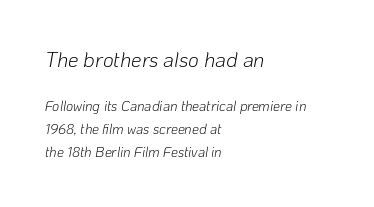
Q: Is the text bold? A: No.
Q: Is the text italic (slanted)? A: Yes, it leans right by about 10 degrees.
Q: Is the text underlined? A: No.
Q: How is the paragraph aligned? A: Left-aligned.
Q: Is the spacing between letters normal or unusually wide? A: Normal.
Q: Is the spacing between lines tight, normal or loose? A: Normal.
Q: Which block of text is set in a larger size, the first (top) or the second (bottom)? A: The first (top) one.
